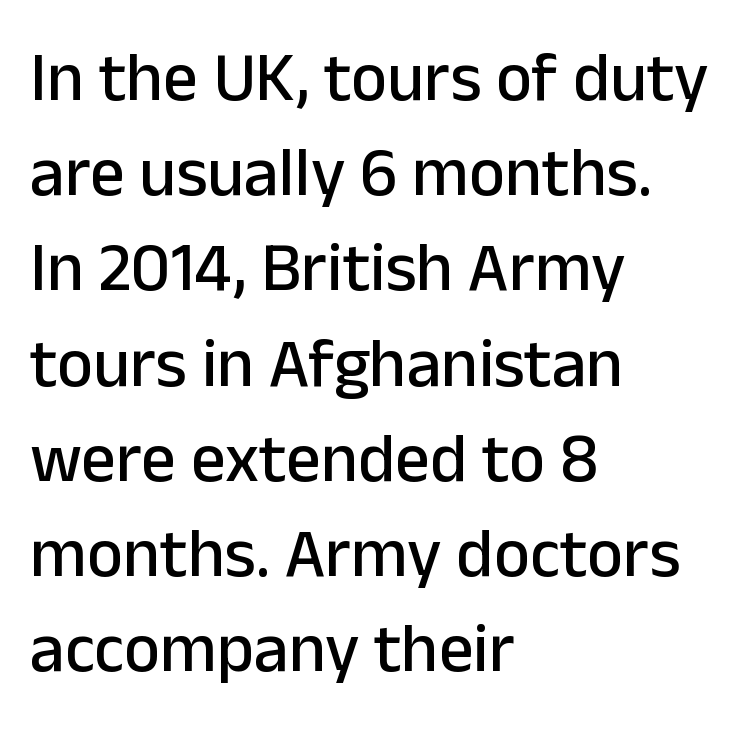
Ascenders rise straight up at ninety degrees. Layout note: lines flush left. The rendering uses natural spacing where letterforms have individual widths. Standard letterfit; no display-style spreading of the glyphs. Each letter's strokes conclude bluntly, with no projecting serifs.
